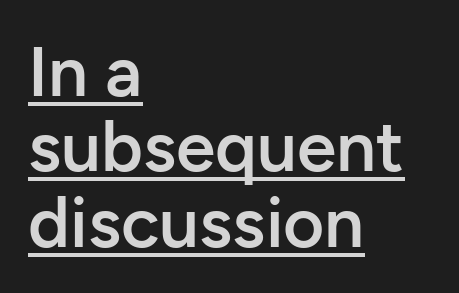
The rendering uses a small line-height, squeezing the rows. Think of a printed novel: that variable character pitch is what you see here. Short note: letters normally spaced. Which margin do the lines hug? The left one — the right edge is uneven.
